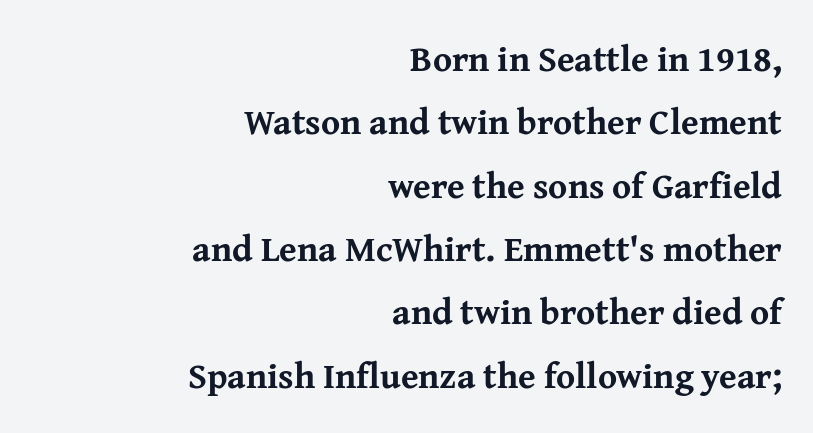
Q: Is the text bold? A: Yes.
Q: Is the text italic (slanted)? A: No, it is upright.
Q: Is the typeface a serif or a sans-serif typeface? A: Serif.
Q: Is the text underlined? A: No.
Q: How is the paragraph aligned? A: Right-aligned.
Q: Is the spacing between letters normal or unusually wide? A: Normal.
Q: Width (condensed, normal, or wide)? A: Normal.
Q: Stroke contrast? A: Medium.
Q: x-height? A: Medium.
Q: Monospaced? A: No.
